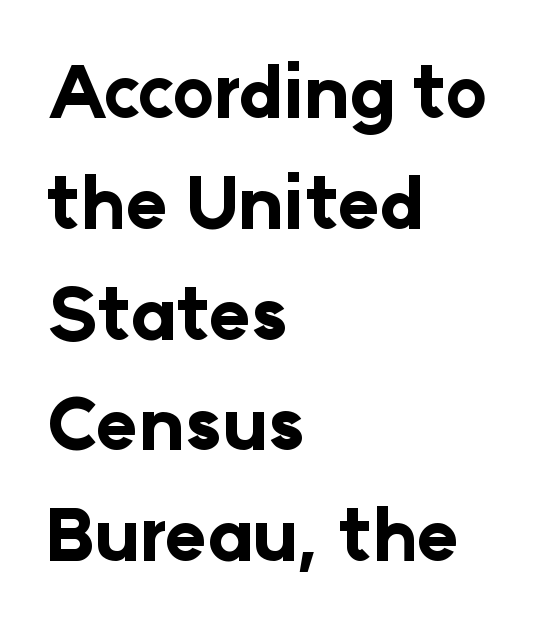
The image shows 71 px bold sans-serif type, upright; set left-aligned, normal line spacing (1.56x), normal letter spacing, not underlined; low stroke contrast and a medium x-height.
